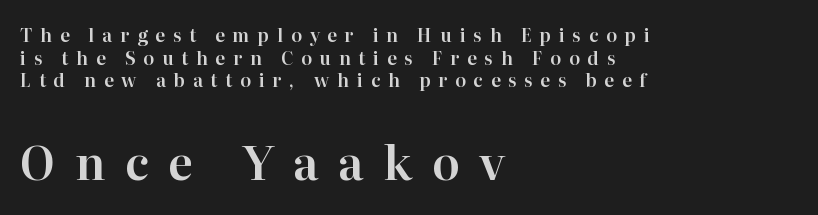
Left-aligned paragraph, ragged on the right. This sample has the flowing, uneven cadence of proportional lettering. Type size steps up from the first block to the second. Here the glyphs are tracked loosely, breaking word shapes into spaced letters.
